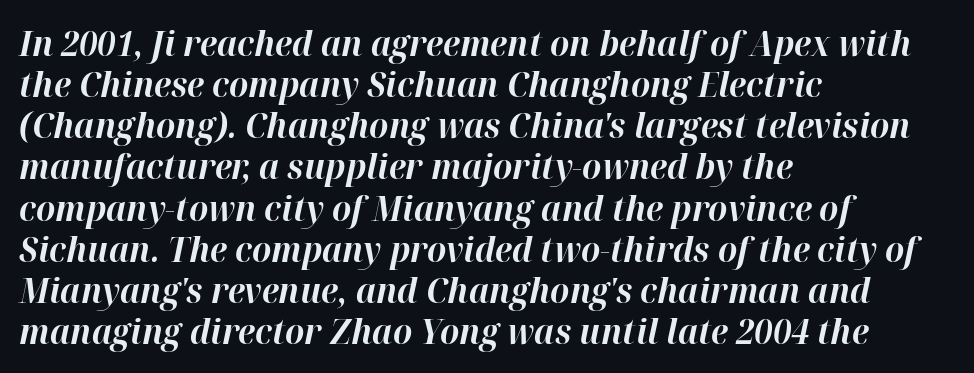
Visually the block forms a straight wall on the left and a jagged coastline on the right. You'd pick this weight for a headline — it's a proper bold. Would a proofreader flag this as italicized? Yes. Just letters on the line, the space beneath them empty. These lines keep a tight, regular rhythm from letter to letter. A typesetter would call this proportional, since set widths differ per character.
